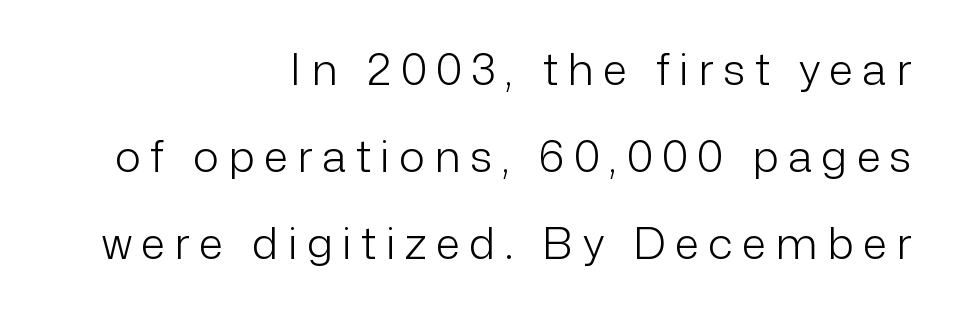
The image shows 44 px light sans-serif type, upright; set right-aligned, loose line spacing (1.98x), unusually wide letter spacing (+0.22 em), not underlined; low stroke contrast and a medium x-height.
